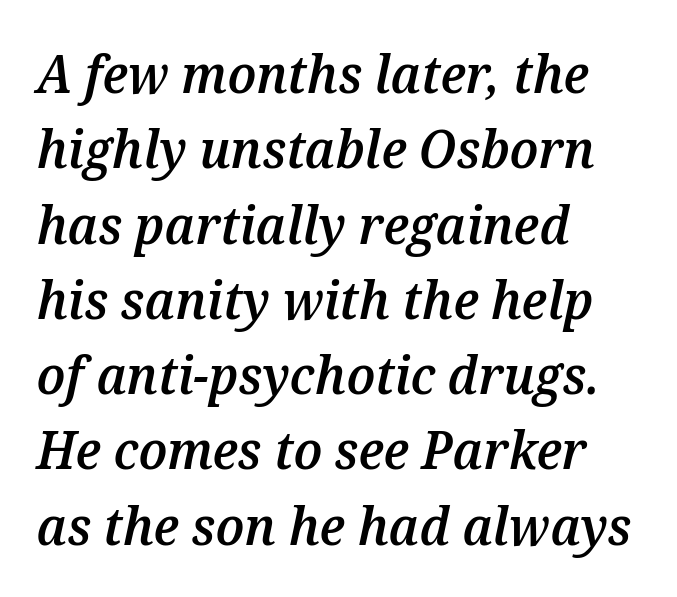
Q: Is the text bold? A: Semi-bold.
Q: Is the text italic (slanted)? A: Yes, it leans right by about 12 degrees.
Q: Is the text underlined? A: No.
Q: How is the paragraph aligned? A: Left-aligned.
Q: Is the spacing between letters normal or unusually wide? A: Normal.
Q: Is the spacing between lines tight, normal or loose? A: Normal.
Q: Width (condensed, normal, or wide)? A: Normal.
Q: Stroke contrast? A: Medium.
Q: x-height? A: Medium.
Q: Monospaced? A: No.
